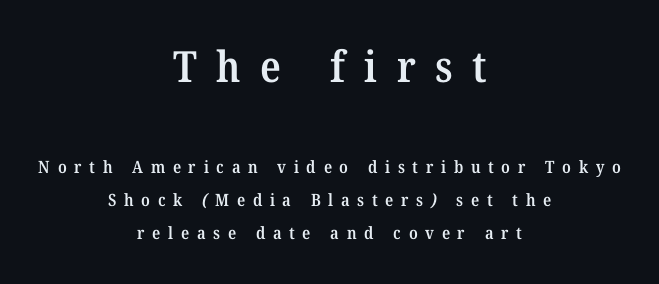
The font is running at a semibold setting, under full bold. Airy leading. A student would call this center alignment; a typographer would say set centered. This rendering widens character spacing well past its baseline value.
